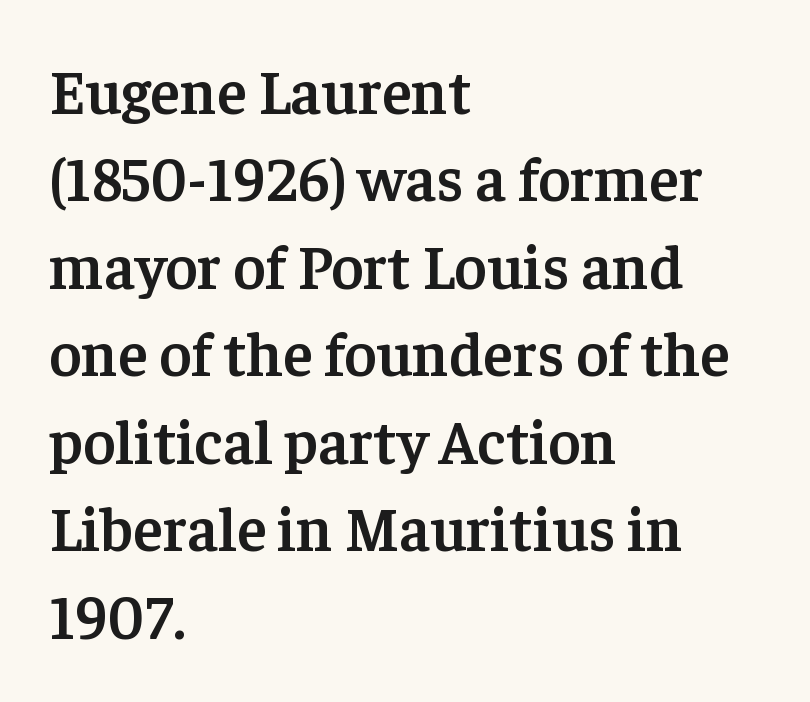
The image shows 62 px semibold serif type, upright; set left-aligned, normal line spacing (1.41x), normal letter spacing, not underlined; low stroke contrast and a medium x-height.
